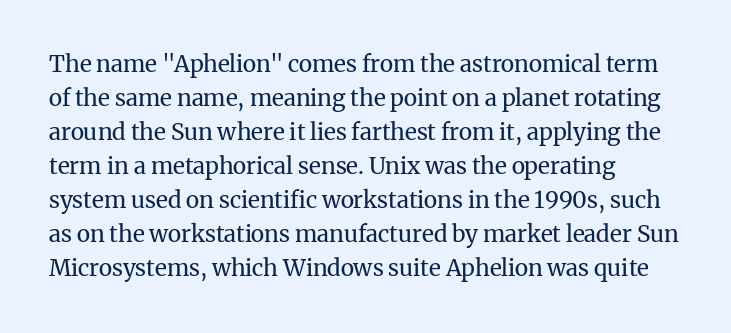
The image shows 23 px text type, upright; set left-aligned, normal line spacing (1.48x), normal letter spacing, not underlined.
